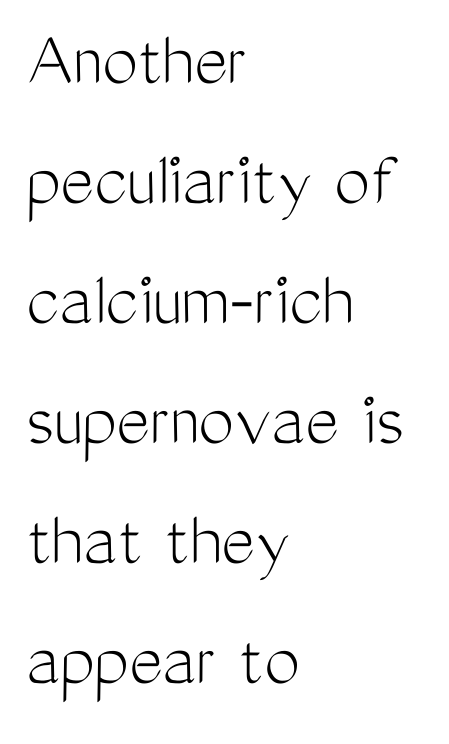
Reading down the column, the eye jumps a familiar distance to each next line. The face used here is proportionally spaced, like ordinary book or web type. Weight class: somewhere from thin through regular. A typesetter would label this face a sans. Glyph-to-glyph distance matches everyday printed text.
